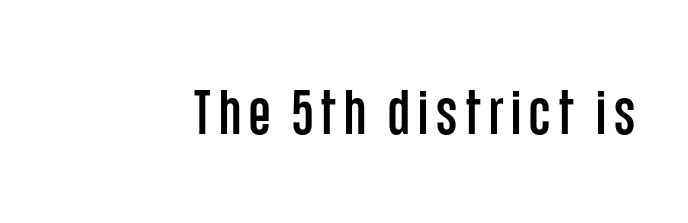
{"serif": "no", "italic": "no", "width": "condensed", "stroke_contrast": "low", "x_height": "large", "monospaced": "no", "underline": "no", "glyph_px": 62}
